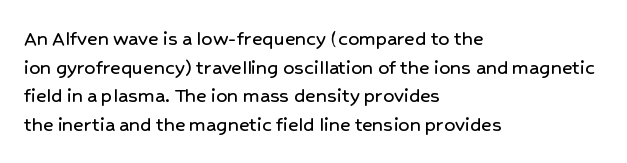
Q: Is the text italic (slanted)? A: No, it is upright.
Q: Is the text underlined? A: No.
Q: How is the paragraph aligned? A: Left-aligned.
Q: Is the spacing between letters normal or unusually wide? A: Normal.
Q: Is the spacing between lines tight, normal or loose? A: Normal.
